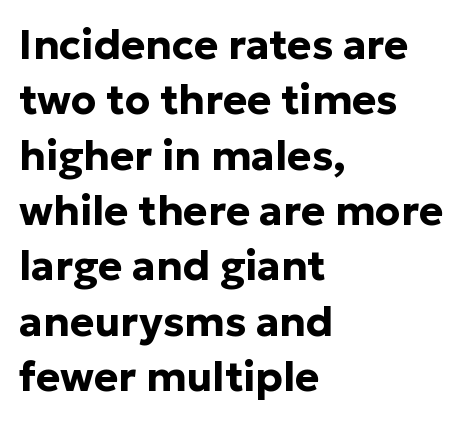
{"serif": "no", "italic": "no", "bold": "yes", "weight": "bold", "width": "normal", "stroke_contrast": "low", "x_height": "medium", "monospaced": "no", "underline": "no", "align": "left", "line_spacing": "normal", "line_spacing_ratio": 1.35, "letter_spacing": "normal", "letter_spacing_em": 0.0, "glyph_px": 41}
